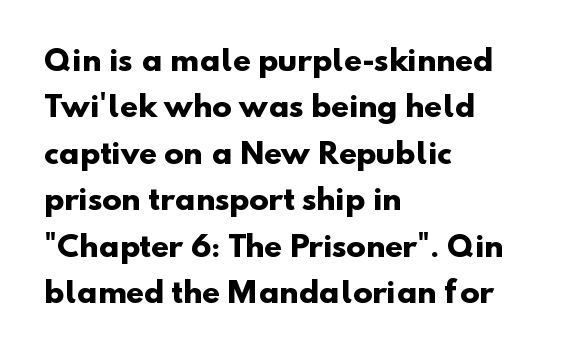
The ragged edge is on the right, which tells us the setting is flush left. The sample has been set heavy, in full bold. Is this a fixed-width face? No — the glyphs have proportional, varying widths. The zone under the glyphs is completely vacant.
